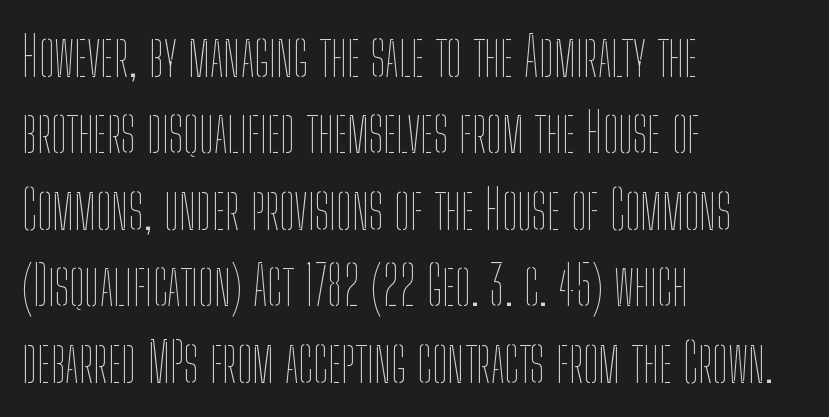
The image shows 55 px thin, condensed type, upright; set left-aligned, normal line spacing (1.39x), normal letter spacing, not underlined; low stroke contrast and a medium x-height.
